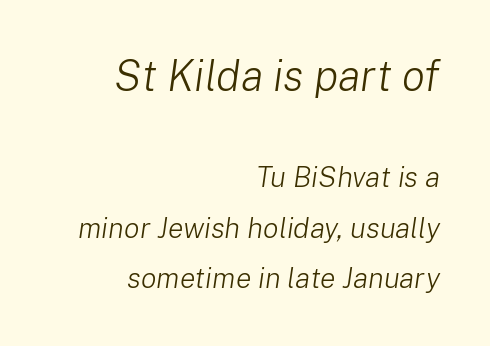
The image shows 43 px light type, italic (leaning right); set right-aligned, line spacing 1.74x, normal letter spacing, not underlined; the first (top) block is 1.48x larger; low stroke contrast and a medium x-height.
